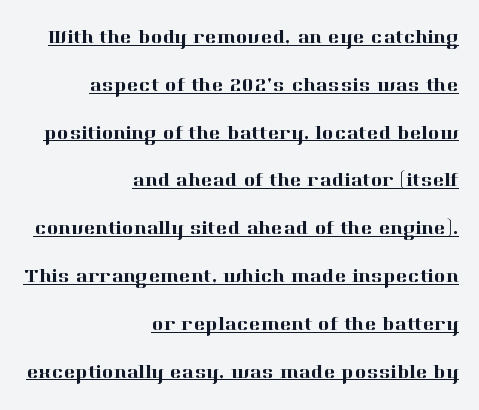
Every stem runs plumb, perpendicular to the baseline. Does the copy run flush right? Yes — the right margin is perfectly even. Reading down the column, the eye jumps a long way to each next line. A rule runs beneath these lines of type. The gaps between neighbouring characters are ordinary and unremarkable.
